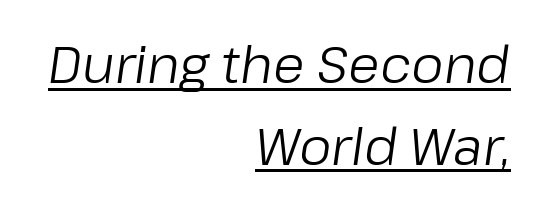
Q: Is the text bold? A: No.
Q: Is the text italic (slanted)? A: Yes, it leans right by about 8 degrees.
Q: Is the text underlined? A: Yes.
Q: How is the paragraph aligned? A: Right-aligned.
Q: Is the spacing between letters normal or unusually wide? A: Normal.
Q: Is the spacing between lines tight, normal or loose? A: Normal.
Q: Width (condensed, normal, or wide)? A: Normal.
Q: Stroke contrast? A: Low.
Q: x-height? A: Medium.
Q: Monospaced? A: No.
